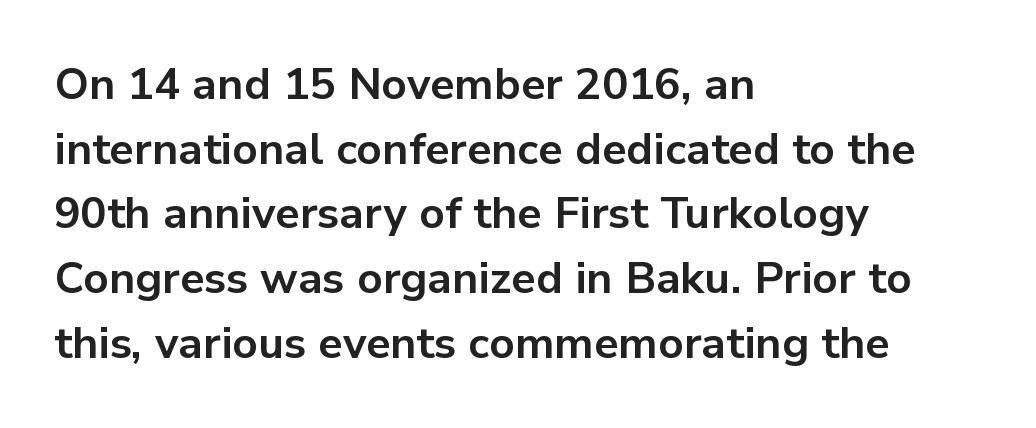
The image shows 44 px bold sans-serif type, upright; set left-aligned, normal line spacing (1.47x), normal letter spacing, not underlined; low stroke contrast and a medium x-height.
